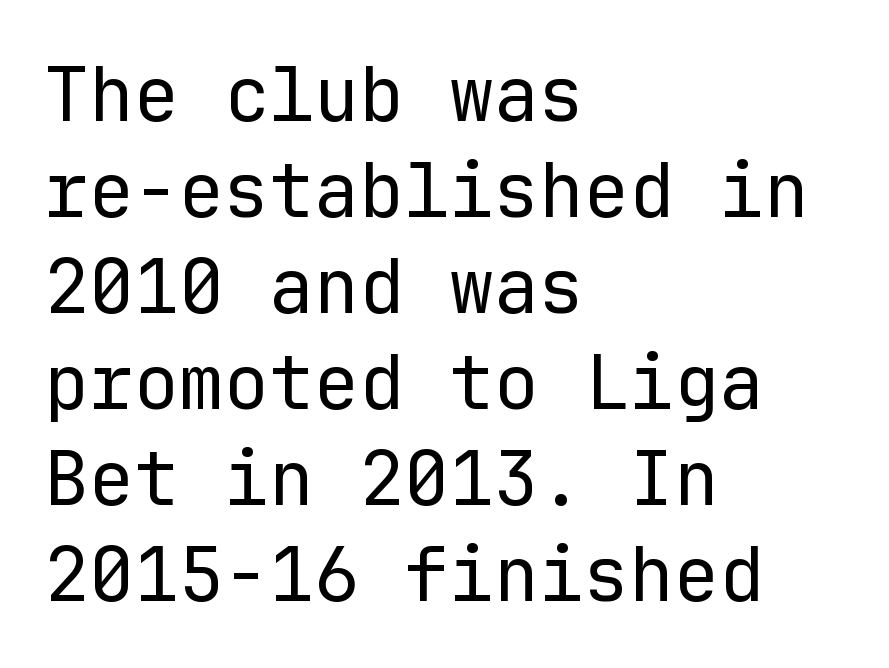
{"serif": "no", "italic": "no", "bold": "no", "weight": "regular", "width": "normal", "stroke_contrast": "low", "x_height": "medium", "monospaced": "yes", "underline": "no", "align": "left", "line_spacing": "normal", "line_spacing_ratio": 1.28, "letter_spacing": "normal", "letter_spacing_em": 0.0, "glyph_px": 75}
